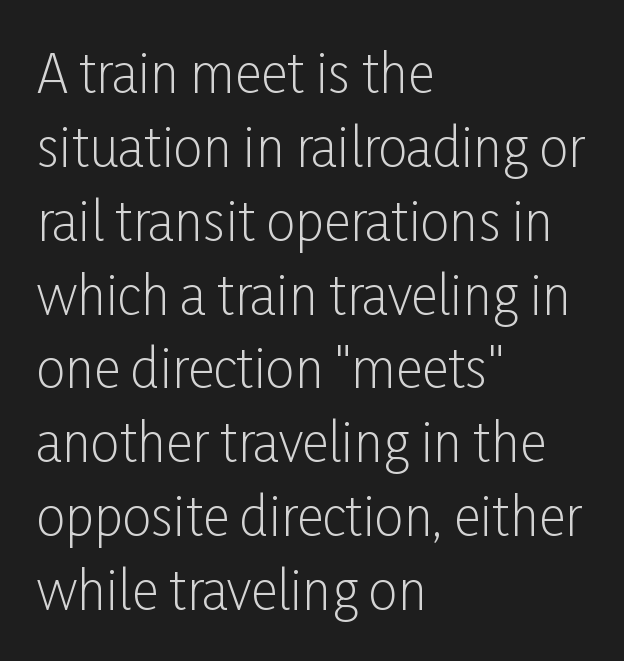
Here the designer chose a conventional face with non-uniform glyph widths. Grotesque or geometric, the face here clearly has no serifs. Typeset ragged right — the left edge is the straight one. The baseline area is clear. A typesetter would call this leading conventional body-copy spacing.
